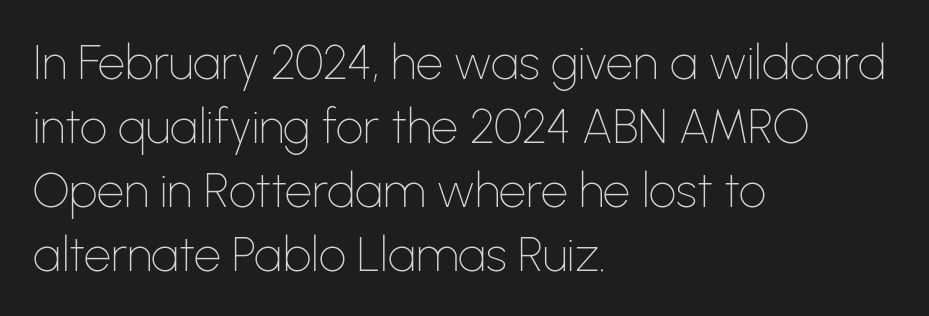
Q: Is the text bold? A: No.
Q: Is the text italic (slanted)? A: No, it is upright.
Q: Is the typeface a serif or a sans-serif typeface? A: Sans-serif.
Q: Is the text underlined? A: No.
Q: How is the paragraph aligned? A: Left-aligned.
Q: Is the spacing between letters normal or unusually wide? A: Normal.
Q: Is the spacing between lines tight, normal or loose? A: Normal.
Q: Width (condensed, normal, or wide)? A: Normal.
Q: Stroke contrast? A: Low.
Q: x-height? A: Medium.
Q: Monospaced? A: No.
